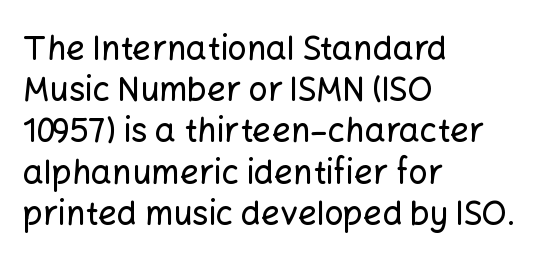
{"serif": "no", "italic": "no", "width": "normal", "stroke_contrast": "low", "x_height": "medium", "monospaced": "no", "underline": "no", "align": "left", "line_spacing": "normal", "line_spacing_ratio": 1.25, "letter_spacing": "normal", "letter_spacing_em": 0.0, "glyph_px": 33}
